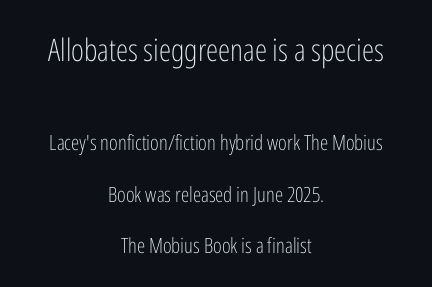
Whoever set this made the first block the dominant, larger element. The rendering positions every line midway between the sides. Letters have the restrained weight of plain body copy at most. Successive baselines arrive slowly, with a big drop between each.
